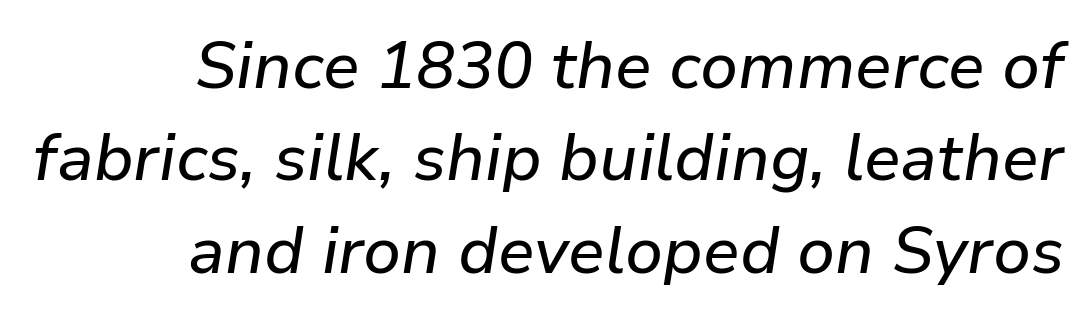
{"italic": "yes", "lean": "right", "slant_degrees": 9, "width": "normal", "stroke_contrast": "low", "x_height": "medium", "monospaced": "no", "underline": "no", "align": "right", "line_spacing": "normal", "line_spacing_ratio": 1.42, "letter_spacing": "normal", "letter_spacing_em": 0.0, "glyph_px": 65}
